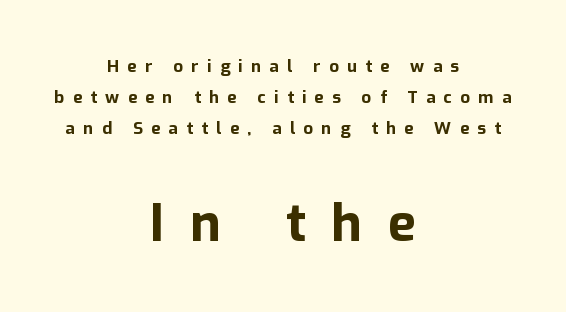
Q: Is the text bold? A: Yes.
Q: Is the text italic (slanted)? A: No, it is upright.
Q: Is the typeface a serif or a sans-serif typeface? A: Sans-serif.
Q: Is the text underlined? A: No.
Q: How is the paragraph aligned? A: Centered.
Q: Is the spacing between letters normal or unusually wide? A: Unusually wide.
Q: Which block of text is set in a larger size, the first (top) or the second (bottom)? A: The second (bottom) one.
Q: Width (condensed, normal, or wide)? A: Normal.
Q: Stroke contrast? A: Low.
Q: x-height? A: Medium.
Q: Monospaced? A: No.
